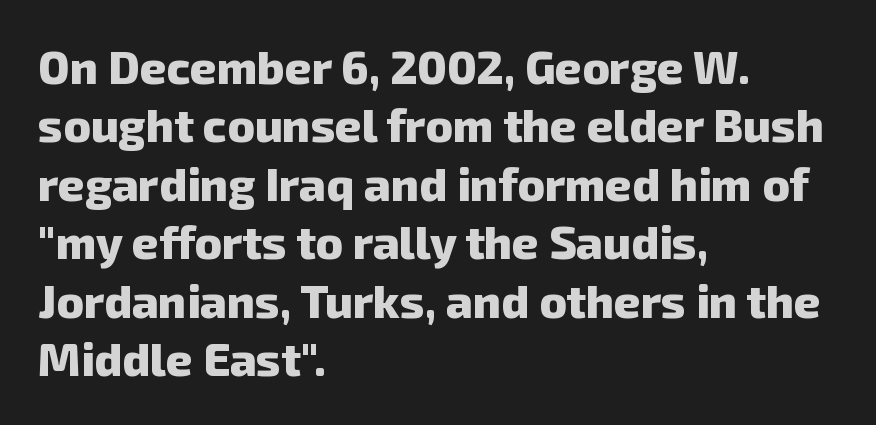
The image shows 46 px heavy sans-serif type; set left-aligned, normal line spacing (1.27x), normal letter spacing, not underlined; low stroke contrast and a medium x-height.
